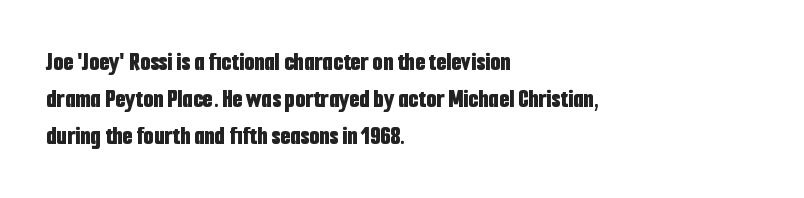
{"italic": "no", "bold": "yes", "underline": "no", "align": "left", "line_spacing": "normal", "line_spacing_ratio": 1.42, "letter_spacing": "normal", "letter_spacing_em": 0.0, "glyph_px": 26}
